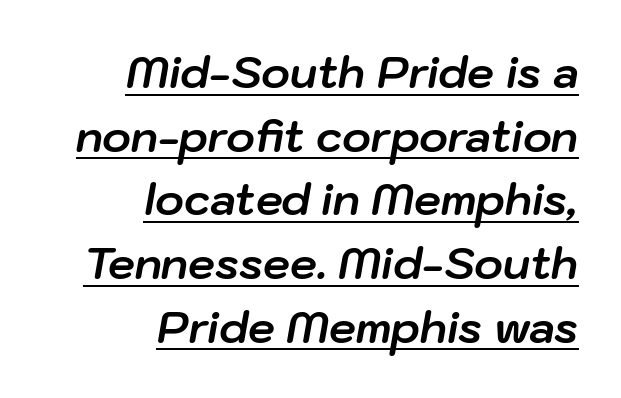
The image shows 43 px bold type, italic (leaning right); set right-aligned, normal line spacing (1.48x), normal letter spacing, underlined; low stroke contrast and a medium x-height.
